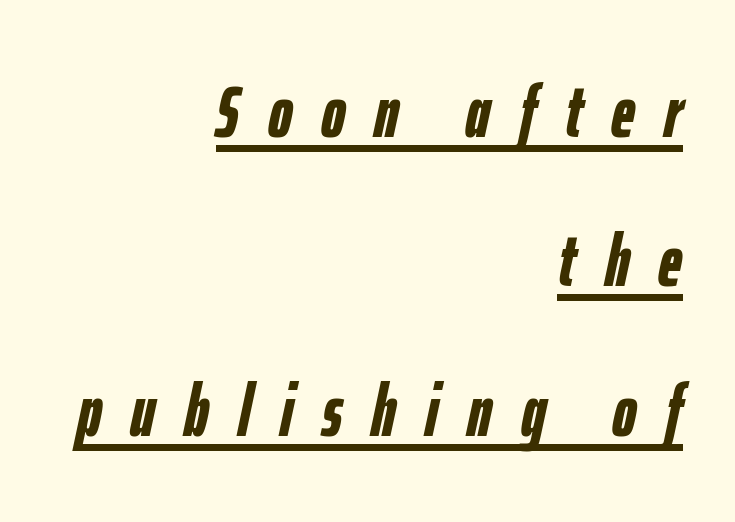
{"italic": "yes", "lean": "right", "slant_degrees": 12, "bold": "yes", "weight": "semibold", "width": "condensed", "stroke_contrast": "low", "x_height": "medium", "monospaced": "no", "underline": "yes", "align": "right", "line_spacing": "loose", "line_spacing_ratio": 2.02, "letter_spacing": "wide", "letter_spacing_em": 0.39, "glyph_px": 74}
